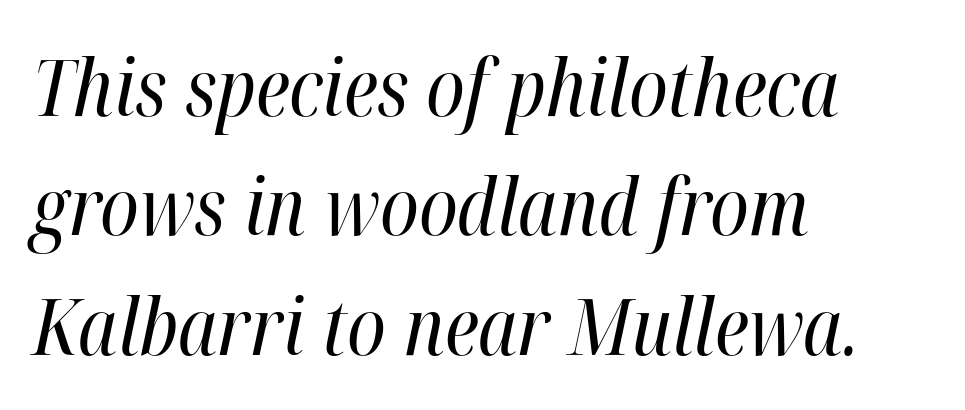
The image shows 78 px regular-weight, condensed type, italic (leaning right); set left-aligned, normal line spacing (1.53x), normal letter spacing, not underlined; high stroke contrast and a medium x-height.
